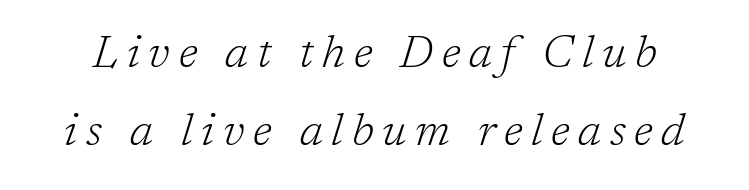
Q: Is the text bold? A: No.
Q: Is the text italic (slanted)? A: Yes, it leans right by about 17 degrees.
Q: Is the typeface a serif or a sans-serif typeface? A: Serif.
Q: Is the text underlined? A: No.
Q: Width (condensed, normal, or wide)? A: Normal.
Q: Stroke contrast? A: Low.
Q: x-height? A: Medium.
Q: Monospaced? A: No.
